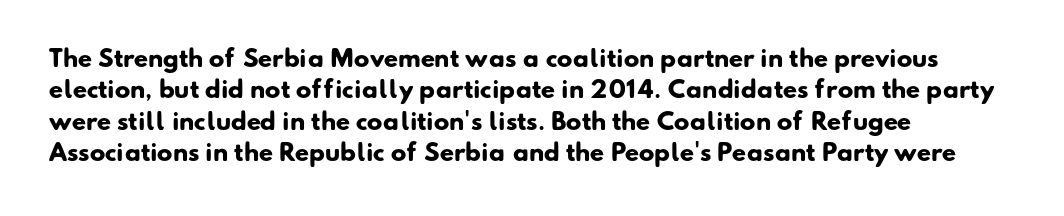
Observe the ordinary spacing: letters are neighbours, not strangers. Is the block centered? No — it sits flush against the left margin. Regular leading. Descender tails drop into unmarked territory. Heavy-handed strokes throughout: this text is bold.
